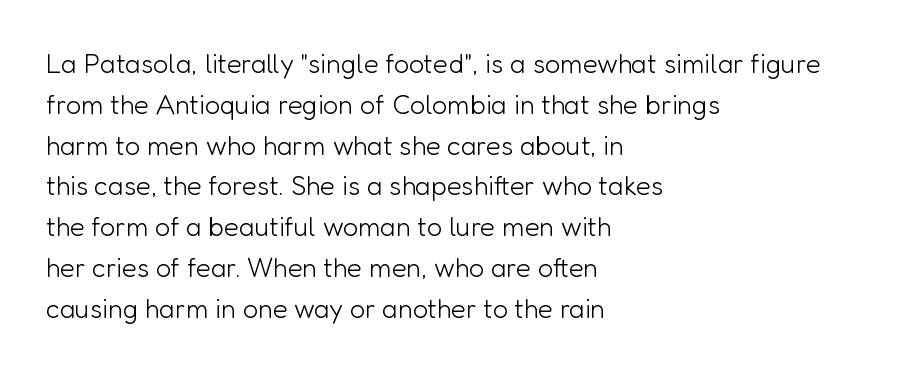
{"italic": "no", "bold": "no", "underline": "no", "align": "left", "line_spacing": "normal", "line_spacing_ratio": 1.51, "letter_spacing": "normal", "letter_spacing_em": 0.0, "glyph_px": 27}
